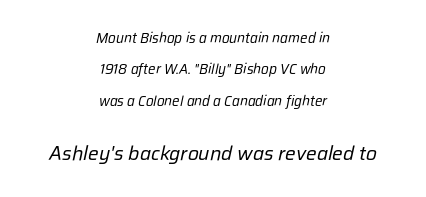
The image shows 20 px text type, italic (leaning right); set centered, loose line spacing (2.24x), normal letter spacing, not underlined; the second (bottom) block is 1.43x larger.
